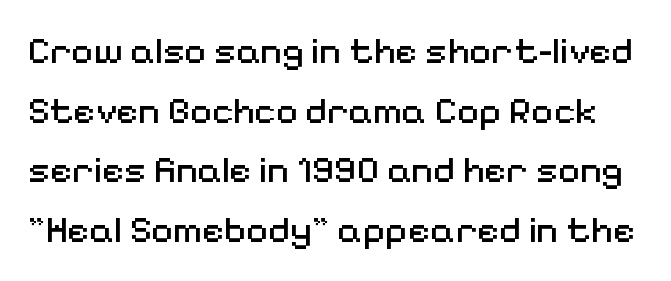
Q: Is the text bold? A: No.
Q: Is the text italic (slanted)? A: No, it is upright.
Q: Is the typeface a serif or a sans-serif typeface? A: Sans-serif.
Q: Is the text underlined? A: No.
Q: Is the spacing between letters normal or unusually wide? A: Normal.
Q: Is the spacing between lines tight, normal or loose? A: Normal.
Q: Width (condensed, normal, or wide)? A: Normal.
Q: Stroke contrast? A: Medium.
Q: x-height? A: Medium.
Q: Monospaced? A: No.
